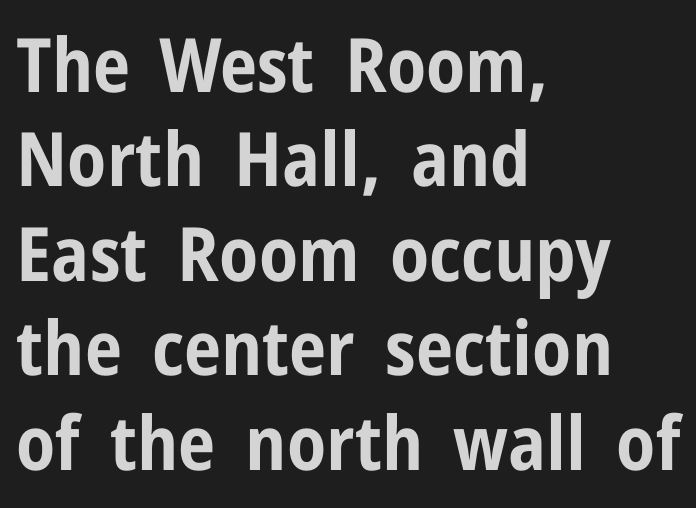
As a designer I'd log this as weight 700, bold. A roman cut, with each character standing at attention. Looks like regular typesetting: each glyph gets only the width it needs. Compared with typical paragraphs, the rows here are spaced about the same.
